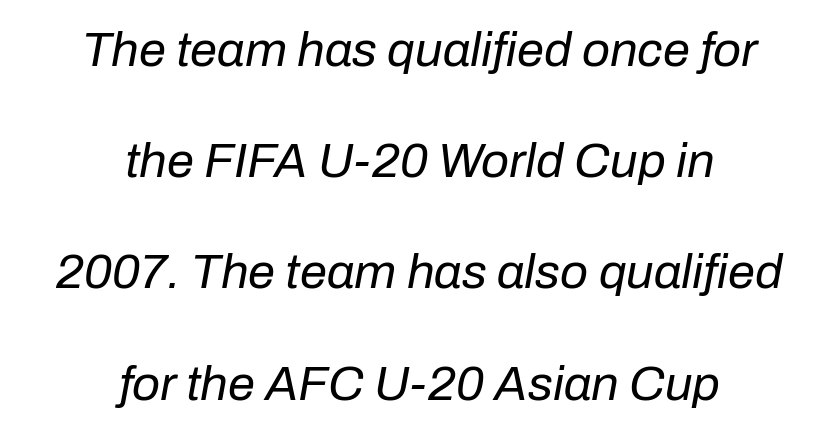
{"italic": "yes", "lean": "right", "slant_degrees": 10, "bold": "no", "weight": "regular", "width": "normal", "stroke_contrast": "low", "x_height": "medium", "monospaced": "no", "underline": "no", "align": "center", "line_spacing": "loose", "line_spacing_ratio": 2.27, "letter_spacing": "normal", "letter_spacing_em": 0.0, "glyph_px": 49}
